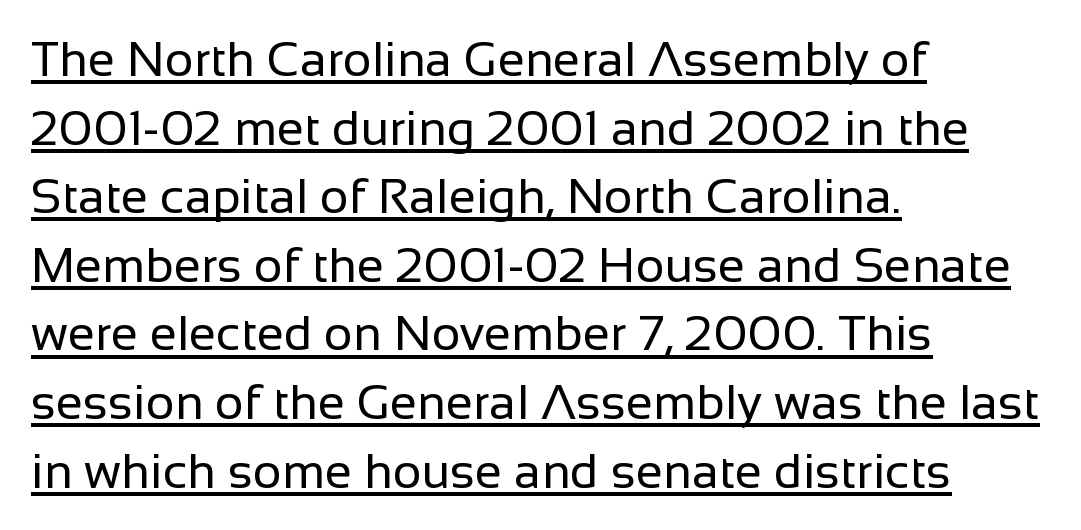
Q: Is the text bold? A: No.
Q: Is the text italic (slanted)? A: No, it is upright.
Q: Is the typeface a serif or a sans-serif typeface? A: Sans-serif.
Q: Is the text underlined? A: Yes.
Q: How is the paragraph aligned? A: Left-aligned.
Q: Is the spacing between letters normal or unusually wide? A: Normal.
Q: Is the spacing between lines tight, normal or loose? A: Normal.
Q: Width (condensed, normal, or wide)? A: Normal.
Q: Stroke contrast? A: Low.
Q: x-height? A: Medium.
Q: Monospaced? A: No.
